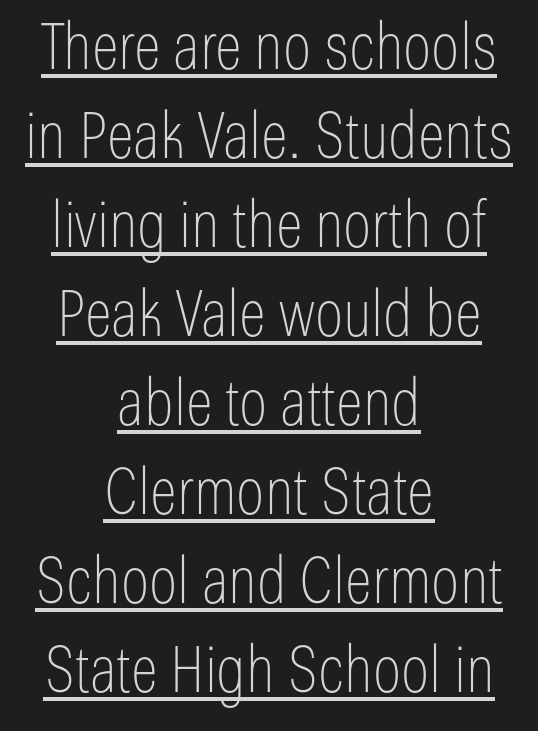
The image shows 64 px thin, condensed sans-serif type, upright; set centered, normal line spacing (1.39x), normal letter spacing, underlined; low stroke contrast and a medium x-height.
